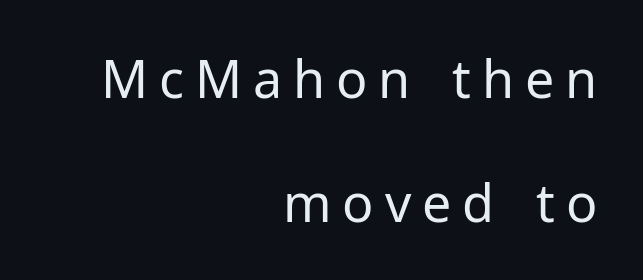
Q: Is the text bold? A: No.
Q: Is the text italic (slanted)? A: No, it is upright.
Q: Is the typeface a serif or a sans-serif typeface? A: Sans-serif.
Q: Is the text underlined? A: No.
Q: How is the paragraph aligned? A: Right-aligned.
Q: Is the spacing between letters normal or unusually wide? A: Unusually wide.
Q: Is the spacing between lines tight, normal or loose? A: Loose.
Q: Width (condensed, normal, or wide)? A: Normal.
Q: Stroke contrast? A: Low.
Q: x-height? A: Medium.
Q: Monospaced? A: No.
